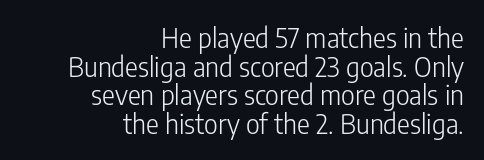
{"italic": "no", "bold": "no", "underline": "no", "align": "right", "line_spacing": "tight", "line_spacing_ratio": 1.06, "letter_spacing": "normal", "letter_spacing_em": 0.0, "glyph_px": 27}
